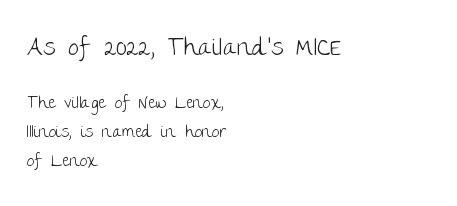
Q: Is the text bold? A: No.
Q: Is the text italic (slanted)? A: No, it is upright.
Q: Is the text underlined? A: No.
Q: How is the paragraph aligned? A: Left-aligned.
Q: Is the spacing between letters normal or unusually wide? A: Normal.
Q: Is the spacing between lines tight, normal or loose? A: Normal.
Q: Which block of text is set in a larger size, the first (top) or the second (bottom)? A: The first (top) one.
